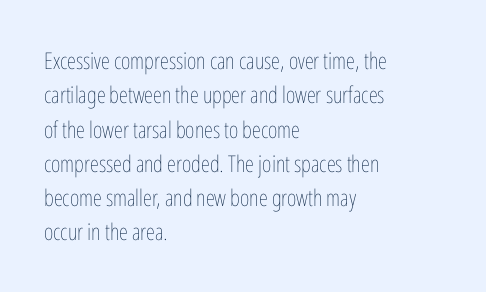
The vertical gap from one line to the next is medium. These lines were composed using upright roman letters. Horizontal alignment here is leftward, the default for most running prose. The gaps between neighbouring characters are ordinary and unremarkable. Weight: regular or lighter.
